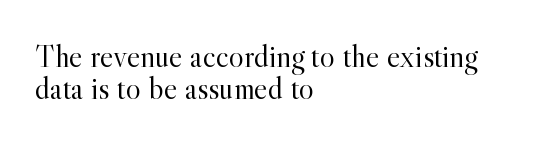
Stroke mass is kept to a normal reading level or below. The lettering holds an erect, upright posture throughout. All the whitespace from short lines collects on the right. The passage shown is not underscored anywhere. Spacing between characters is what you'd get straight out of the box.
